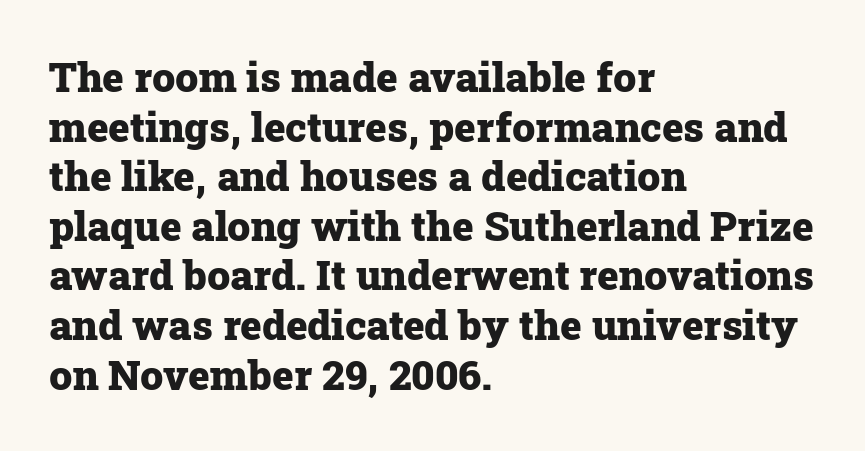
The passage shown is emphatically bold. It's the straight-up-and-down kind of type. The face used here is proportionally spaced, like ordinary book or web type. The lines in this sample share a left origin and differ only in where they stop. The face used here is rendered with its standard letterfit.
